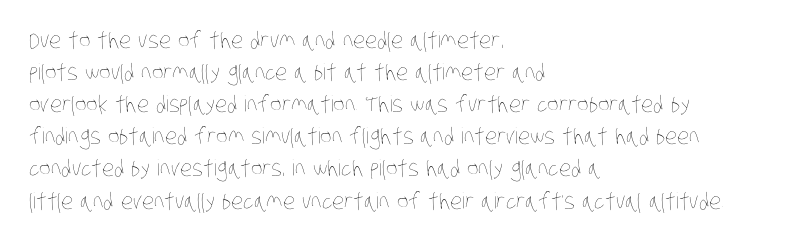
The image shows 22 px text type; set left-aligned, normal line spacing (1.46x), normal letter spacing, not underlined.
